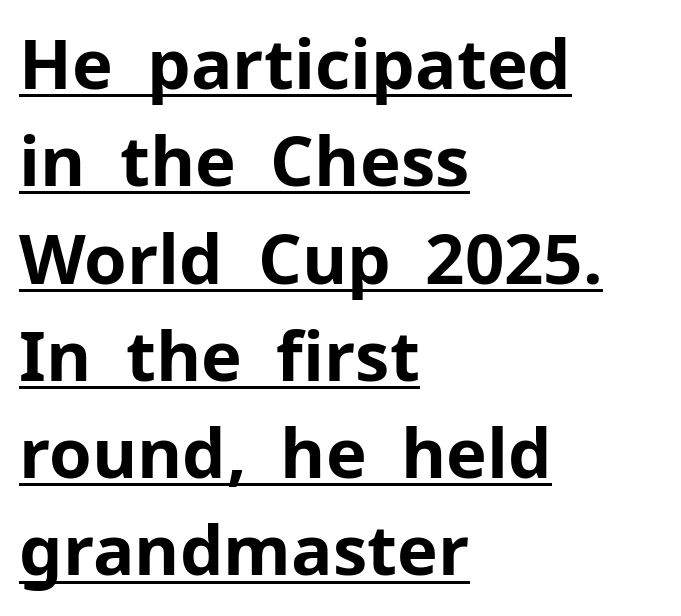
{"serif": "no", "italic": "no", "bold": "yes", "weight": "bold", "width": "normal", "stroke_contrast": "low", "x_height": "medium", "monospaced": "no", "underline": "yes", "align": "left", "line_spacing": "normal", "line_spacing_ratio": 1.41, "letter_spacing": "normal", "letter_spacing_em": 0.0, "glyph_px": 69}
